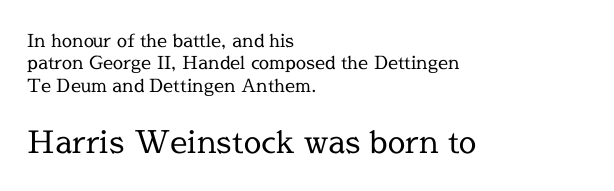
{"serif": "yes", "italic": "no", "bold": "no", "weight": "regular", "width": "normal", "x_height": "medium", "monospaced": "no", "underline": "no", "align": "left", "line_spacing": "normal", "line_spacing_ratio": 1.25, "letter_spacing": "normal", "letter_spacing_em": 0.0, "larger_block": "second", "size_ratio": 1.72, "glyph_px": 31}
